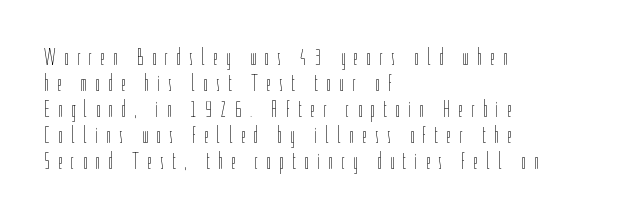
{"italic": "no", "bold": "no", "underline": "no", "align": "left", "line_spacing": "tight", "line_spacing_ratio": 1.13, "letter_spacing": "wide", "letter_spacing_em": 0.36, "glyph_px": 23}
